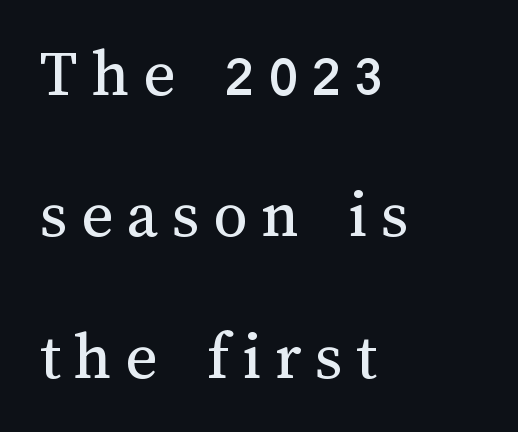
Looks like regular typesetting: each glyph gets only the width it needs. A typesetter would call this heavily tracked-out type. The space between consecutive lines is lavish. The lines in this sample share a left origin and differ only in where they stop. The weight would be labelled regular, book, light, or lighter still.
